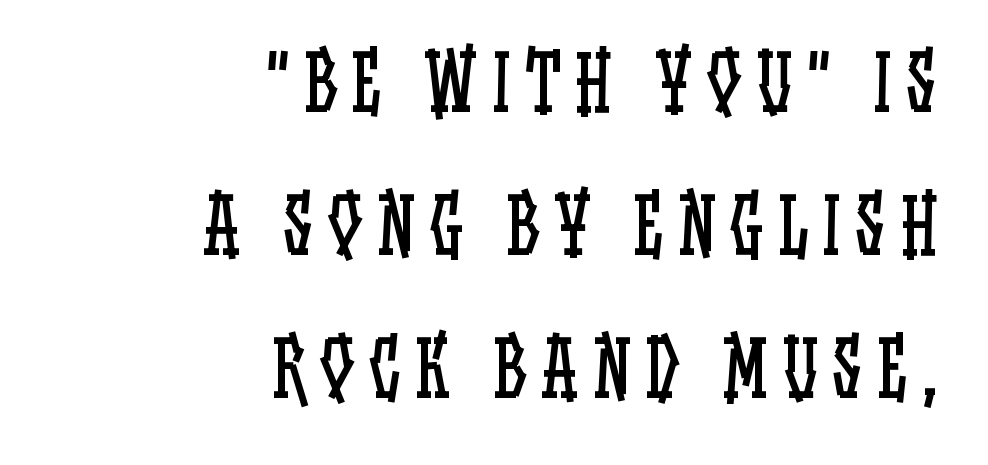
No heavy texture on the line: the type isn't bold. Visually the block forms a straight wall on the right and a jagged coastline on the left. Rule under the text: the space is simply empty. You can tell it's not italic because the verticals are truly vertical. The letters advance in unequal steps, a hallmark of proportional type.
